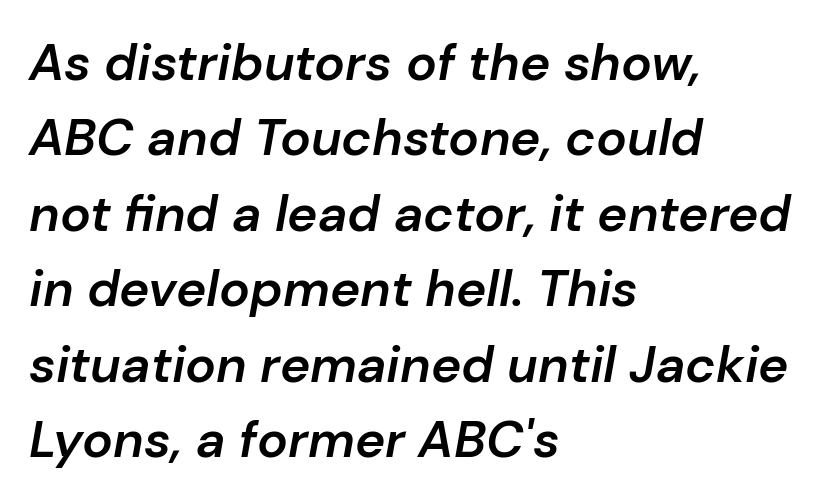
Q: Is the text bold? A: Semi-bold.
Q: Is the text italic (slanted)? A: Yes, it leans right by about 10 degrees.
Q: Is the text underlined? A: No.
Q: How is the paragraph aligned? A: Left-aligned.
Q: Is the spacing between letters normal or unusually wide? A: Normal.
Q: Is the spacing between lines tight, normal or loose? A: Normal.
Q: Width (condensed, normal, or wide)? A: Normal.
Q: Stroke contrast? A: Low.
Q: x-height? A: Medium.
Q: Monospaced? A: No.
